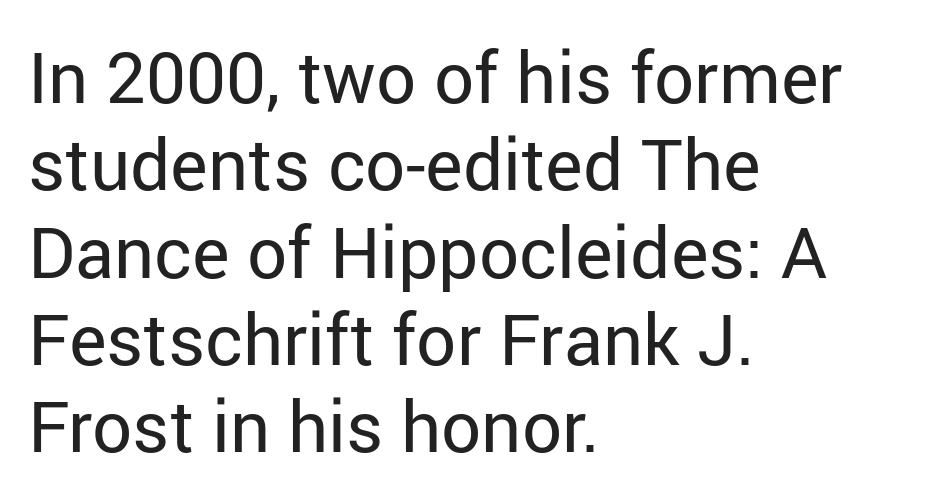
Weight: regular or lighter. This sample has the flowing, uneven cadence of proportional lettering. Bare-footed words on every line. A roman cut, with each character standing at attention. In terms of letterform style, serifs are entirely absent.
